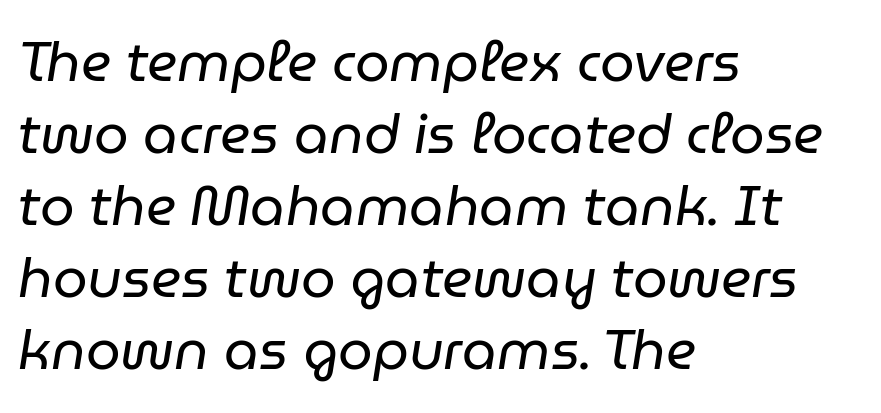
The image shows 55 px regular-weight type, italic (leaning right); set left-aligned, normal line spacing (1.31x), normal letter spacing, not underlined; low stroke contrast and a medium x-height.
